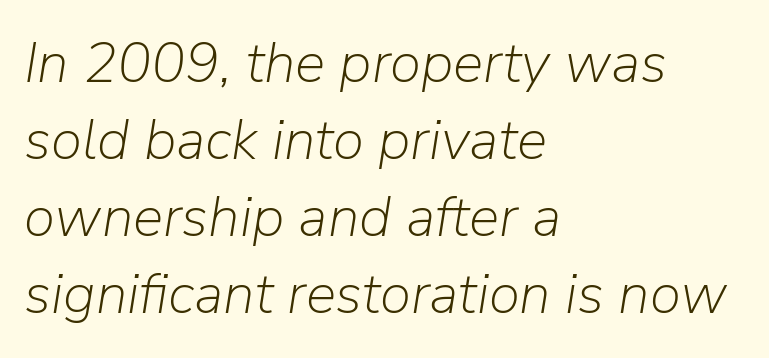
The image shows 57 px light type, italic (leaning right); set left-aligned, normal line spacing (1.35x), normal letter spacing, not underlined; low stroke contrast and a medium x-height.
